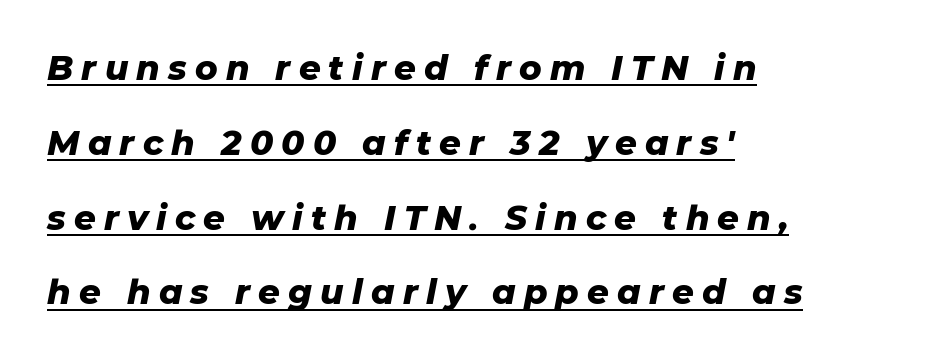
The image shows 34 px heavy type, italic (leaning right); set left-aligned, loose line spacing (2.2x), unusually wide letter spacing (+0.24 em), underlined; low stroke contrast and a medium x-height.
